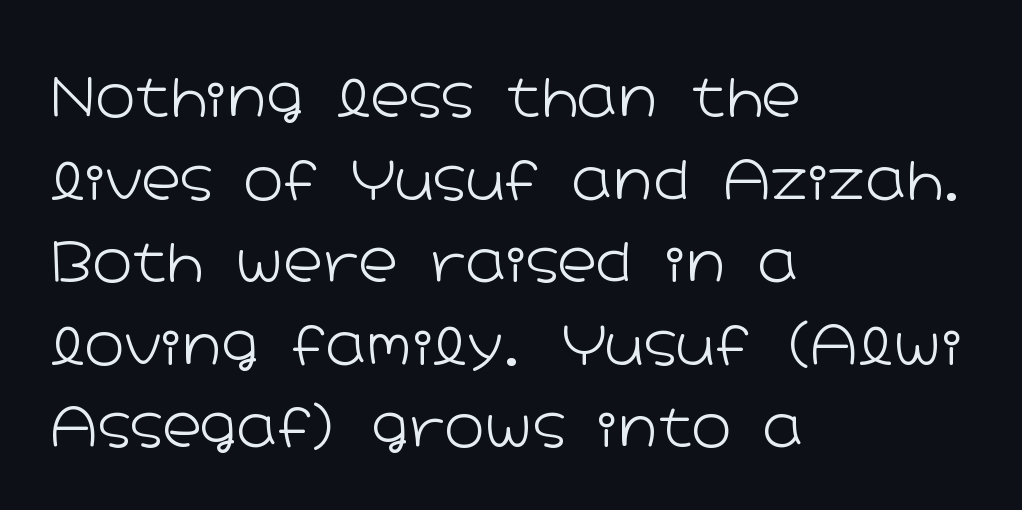
{"serif": "no", "italic": "no", "bold": "no", "weight": "light", "width": "wide", "stroke_contrast": "low", "x_height": "medium", "monospaced": "no", "underline": "no", "align": "left", "line_spacing": "normal", "line_spacing_ratio": 1.53, "letter_spacing": "normal", "letter_spacing_em": 0.0, "glyph_px": 54}
